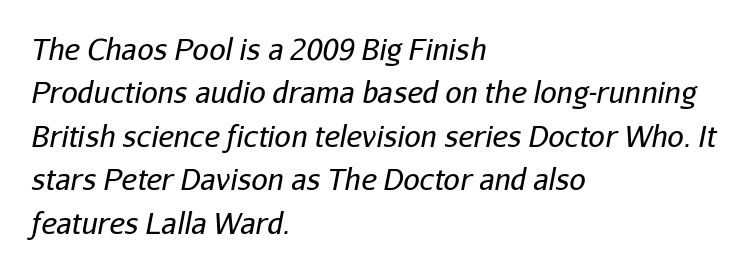
The image shows 29 px regular-weight type, italic (leaning right); set left-aligned, normal line spacing (1.5x), normal letter spacing, not underlined; low stroke contrast and a medium x-height.
